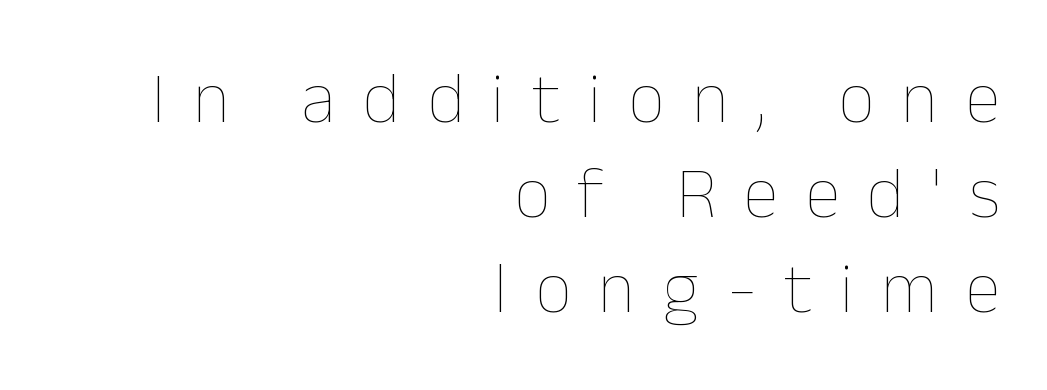
Is there any slant? The stems are plumb. Students, observe: this is what conventionally led text looks like. Character widths vary here, with narrow letters taking less room than wide ones. One-word summary of the alignment: right. Words appear elongated and porous because spacing is wide. The letterforms sit at book weight or below.
